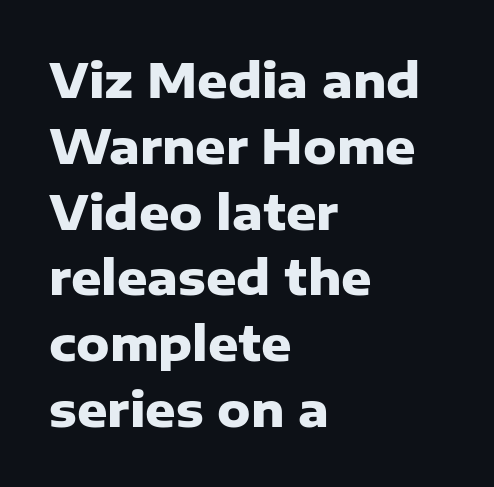
Q: Is the text bold? A: Yes.
Q: Is the text italic (slanted)? A: No, it is upright.
Q: Is the typeface a serif or a sans-serif typeface? A: Sans-serif.
Q: Is the text underlined? A: No.
Q: How is the paragraph aligned? A: Left-aligned.
Q: Is the spacing between letters normal or unusually wide? A: Normal.
Q: Is the spacing between lines tight, normal or loose? A: Normal.
Q: Width (condensed, normal, or wide)? A: Normal.
Q: Stroke contrast? A: Low.
Q: x-height? A: Medium.
Q: Monospaced? A: No.
